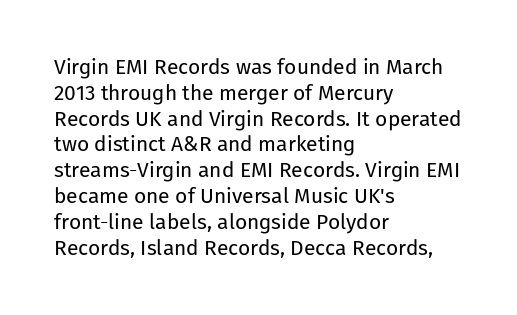
The image shows 21 px text type, upright; set left-aligned, line spacing 1.23x, normal letter spacing, not underlined.
